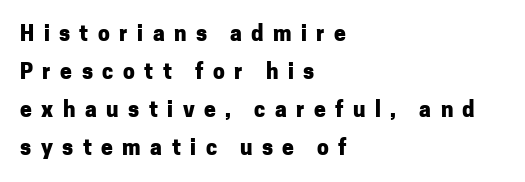
Q: Is the text bold? A: Yes.
Q: Is the text italic (slanted)? A: No, it is upright.
Q: Is the text underlined? A: No.
Q: How is the paragraph aligned? A: Left-aligned.
Q: Is the spacing between letters normal or unusually wide? A: Unusually wide.
